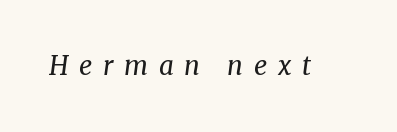
Q: Is the text bold? A: No.
Q: Is the text italic (slanted)? A: Yes, it leans right by about 8 degrees.
Q: Is the text underlined? A: No.
Q: Is the spacing between letters normal or unusually wide? A: Unusually wide.
